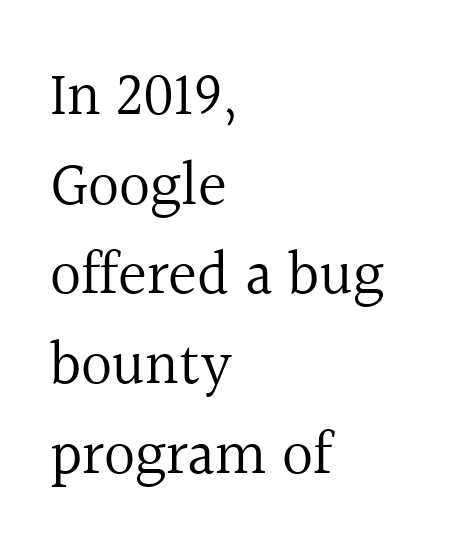
{"serif": "yes", "italic": "no", "bold": "no", "weight": "regular", "width": "normal", "x_height": "medium", "monospaced": "no", "underline": "no", "align": "left", "line_spacing": "normal", "line_spacing_ratio": 1.47, "letter_spacing": "normal", "letter_spacing_em": 0.0, "glyph_px": 61}
